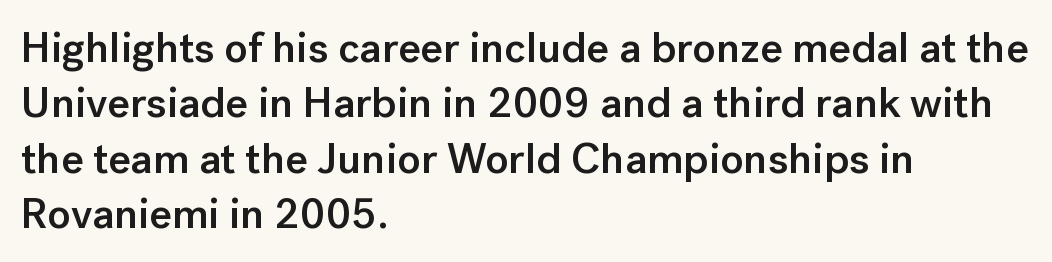
The image shows 43 px semibold sans-serif type, upright; set left-aligned, normal line spacing (1.29x), normal letter spacing, not underlined; low stroke contrast and a medium x-height.
